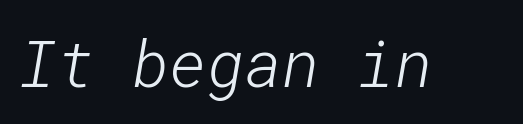
Q: Is the text bold? A: No.
Q: Is the typeface a serif or a sans-serif typeface? A: Sans-serif.
Q: Is the text underlined? A: No.
Q: Is the spacing between letters normal or unusually wide? A: Normal.
Q: Width (condensed, normal, or wide)? A: Normal.
Q: Stroke contrast? A: Low.
Q: x-height? A: Medium.
